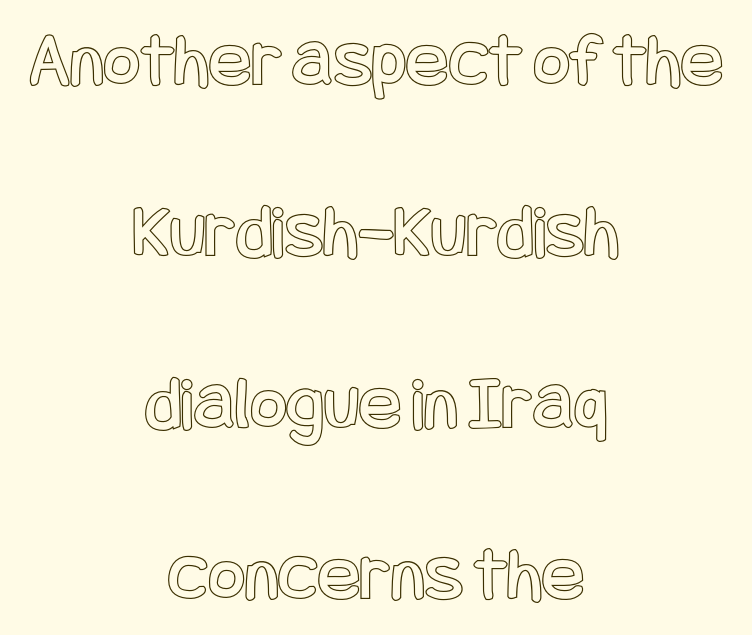
{"italic": "no", "width": "condensed", "x_height": "large", "underline": "no", "align": "center", "line_spacing": "loose", "line_spacing_ratio": 2.17, "letter_spacing": "normal", "letter_spacing_em": 0.0, "glyph_px": 79}
